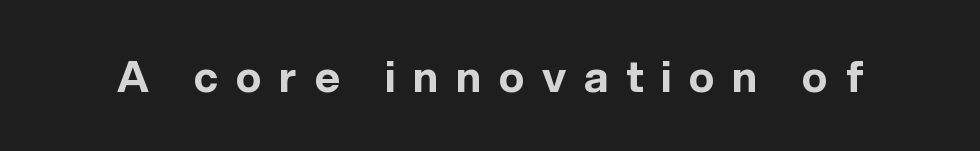
The image shows 43 px bold sans-serif type, upright; set unusually wide letter spacing (+0.41 em), not underlined; a medium x-height.
